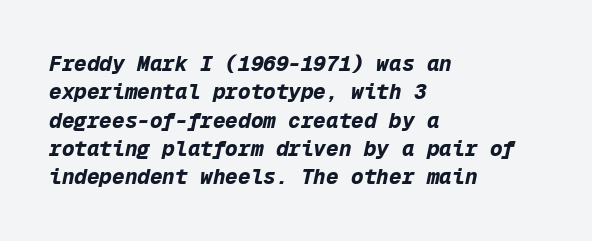
The image shows 21 px bold type, italic (leaning right); set left-aligned, normal line spacing (1.35x), normal letter spacing, not underlined.
